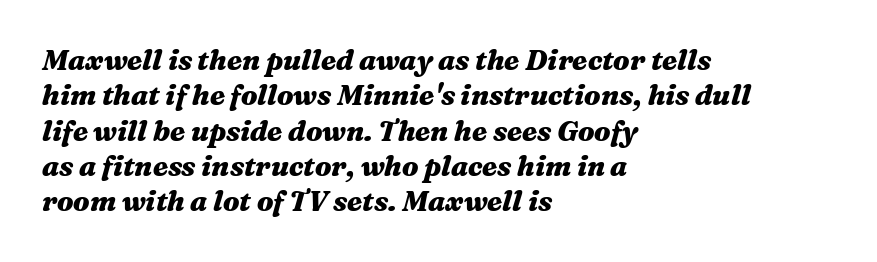
Q: Is the text bold? A: Yes.
Q: Is the text italic (slanted)? A: Yes, it leans right by about 16 degrees.
Q: Is the text underlined? A: No.
Q: How is the paragraph aligned? A: Left-aligned.
Q: Is the spacing between letters normal or unusually wide? A: Normal.
Q: Is the spacing between lines tight, normal or loose? A: Normal.
Q: Width (condensed, normal, or wide)? A: Wide.
Q: Stroke contrast? A: Medium.
Q: x-height? A: Medium.
Q: Monospaced? A: No.
